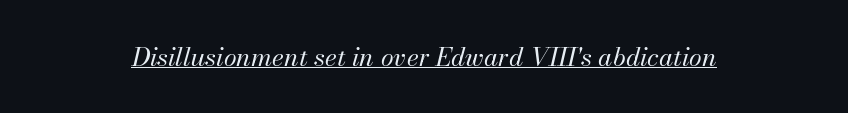
Spacing between characters is what you'd get straight out of the box. In terms of posture, this sample is oblique. No extra ink here — the face is not bold. Like a heading marked for emphasis, these lines bear an underscore.
